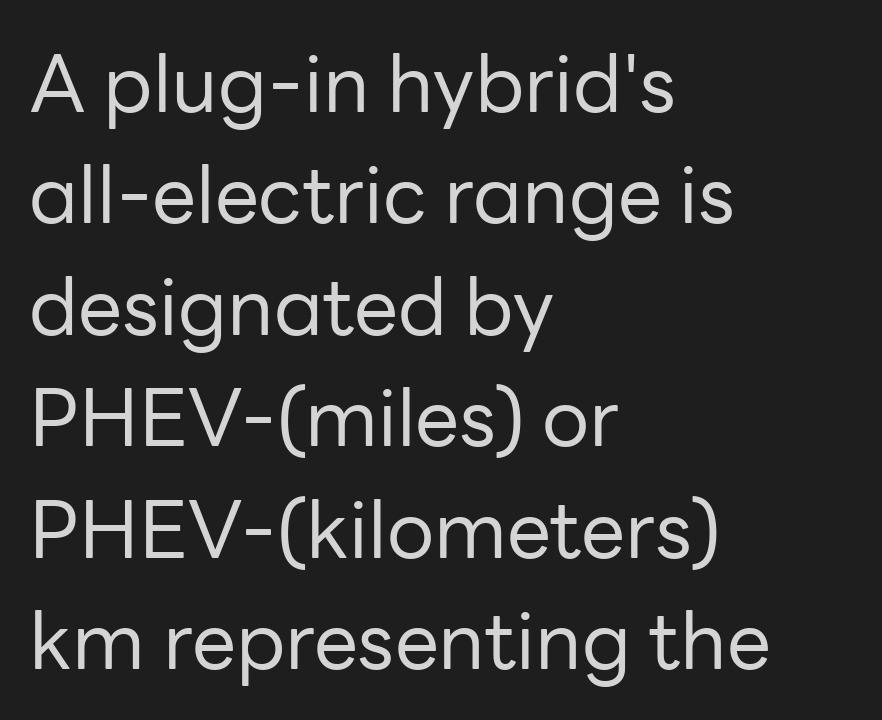
{"serif": "no", "italic": "no", "bold": "no", "weight": "regular", "width": "normal", "stroke_contrast": "low", "x_height": "medium", "monospaced": "no", "underline": "no", "align": "left", "line_spacing": "normal", "line_spacing_ratio": 1.41, "letter_spacing": "normal", "letter_spacing_em": 0.0, "glyph_px": 79}
